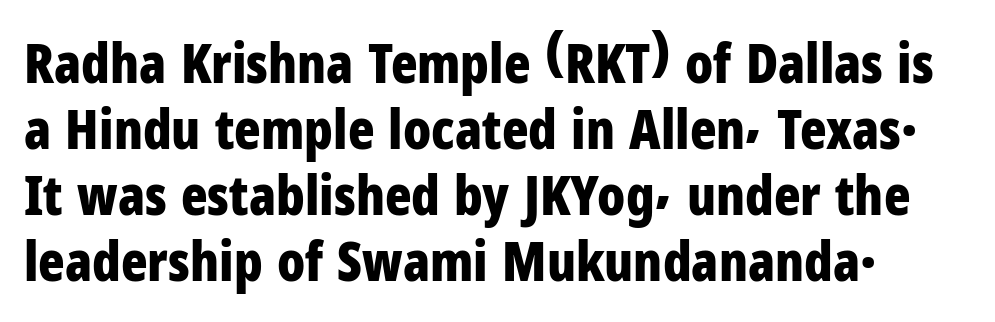
Q: Is the text bold? A: Yes.
Q: Is the text italic (slanted)? A: No, it is upright.
Q: Is the typeface a serif or a sans-serif typeface? A: Sans-serif.
Q: Is the text underlined? A: No.
Q: How is the paragraph aligned? A: Left-aligned.
Q: Is the spacing between letters normal or unusually wide? A: Normal.
Q: Width (condensed, normal, or wide)? A: Condensed.
Q: Stroke contrast? A: Low.
Q: x-height? A: Medium.
Q: Monospaced? A: No.
